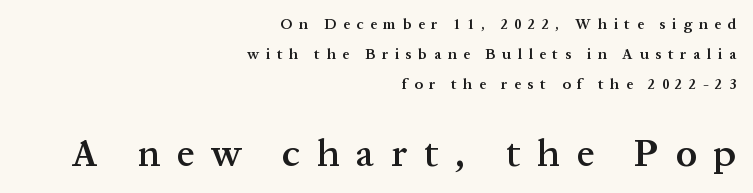
{"serif": "yes", "italic": "no", "bold": "semi", "weight": "semibold", "width": "normal", "stroke_contrast": "medium", "x_height": "medium", "monospaced": "no", "underline": "no", "align": "right", "line_spacing": "loose", "line_spacing_ratio": 1.99, "letter_spacing": "wide", "letter_spacing_em": 0.44, "larger_block": "second", "size_ratio": 2.53, "glyph_px": 38}
